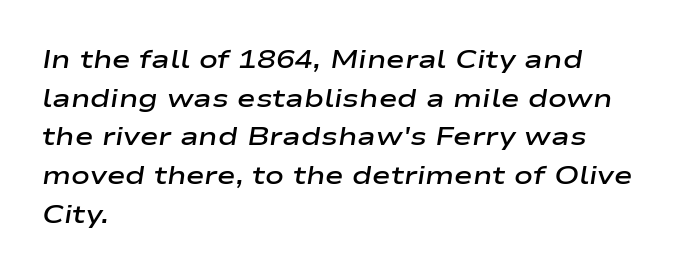
The image shows 25 px text type, italic (leaning right); set left-aligned, normal line spacing (1.55x), normal letter spacing, not underlined.
